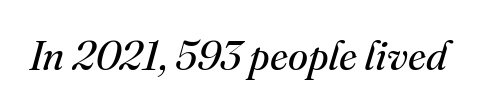
{"serif": "yes", "italic": "yes", "lean": "right", "slant_degrees": 16, "bold": "no", "weight": "regular", "width": "normal", "stroke_contrast": "medium", "x_height": "small", "monospaced": "no", "underline": "no", "letter_spacing": "normal", "letter_spacing_em": 0.0, "glyph_px": 41}
